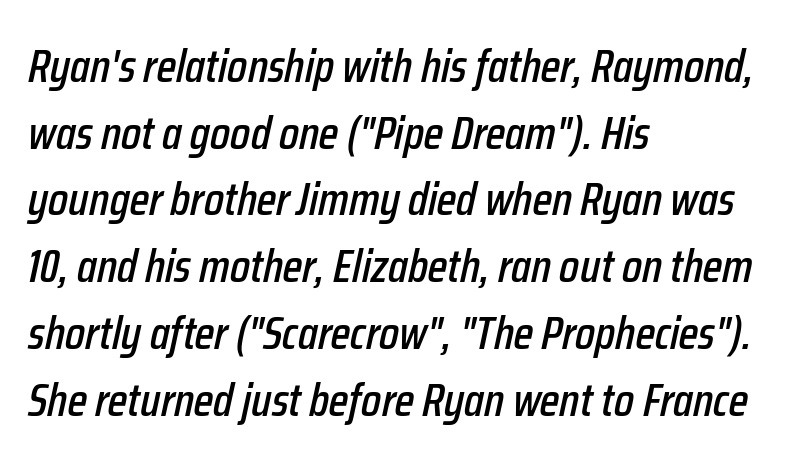
Q: Is the text italic (slanted)? A: Yes, it leans right by about 12 degrees.
Q: Is the text underlined? A: No.
Q: How is the paragraph aligned? A: Left-aligned.
Q: Is the spacing between letters normal or unusually wide? A: Normal.
Q: Is the spacing between lines tight, normal or loose? A: Normal.
Q: Width (condensed, normal, or wide)? A: Condensed.
Q: Stroke contrast? A: Low.
Q: x-height? A: Medium.
Q: Monospaced? A: No.
